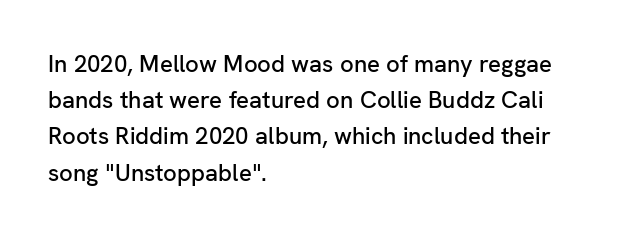
Leading: standard. Ascenders rise straight up at ninety degrees. Nobody drew a line under any word here. Here the glyphs are tracked normally, forming tight word shapes. All the whitespace from short lines collects on the right.
